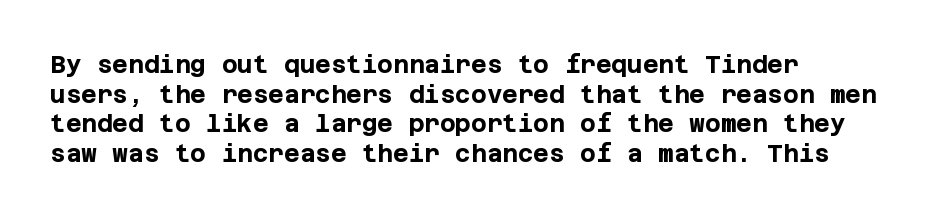
{"italic": "no", "bold": "yes", "underline": "no", "align": "left", "line_spacing_ratio": 1.23, "letter_spacing": "normal", "letter_spacing_em": 0.0, "glyph_px": 24}
